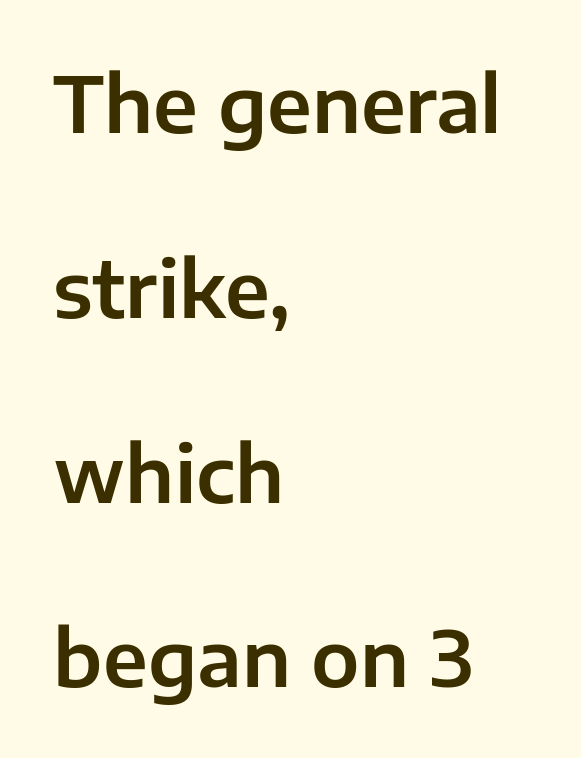
The image shows 77 px sans-serif type, upright; set left-aligned, loose line spacing (2.4x), normal letter spacing, not underlined; low stroke contrast and a medium x-height.
